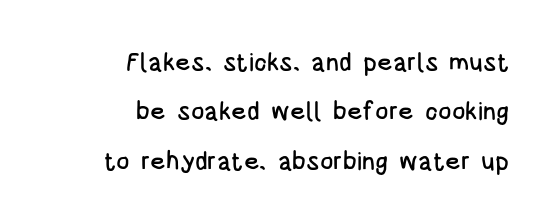
Does extra space separate the letters? No, they use regular spacing. Beneath every word, the page is bare. Nope, not italic — everything's standing straight. The rendering anchors every line to the right-hand side. Interline gaps are noticeably wide in this sample.
